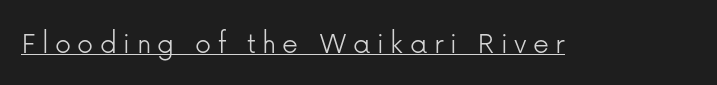
The image shows 32 px light sans-serif type, upright; set unusually wide letter spacing (+0.2 em), underlined; low stroke contrast and a medium x-height.
